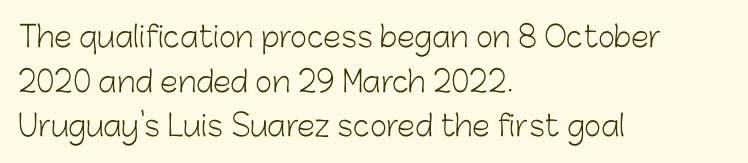
Q: Is the text bold? A: No.
Q: Is the text italic (slanted)? A: No, it is upright.
Q: Is the typeface a serif or a sans-serif typeface? A: Sans-serif.
Q: Is the text underlined? A: No.
Q: How is the paragraph aligned? A: Left-aligned.
Q: Is the spacing between letters normal or unusually wide? A: Normal.
Q: Is the spacing between lines tight, normal or loose? A: Normal.
Q: Width (condensed, normal, or wide)? A: Normal.
Q: Stroke contrast? A: Low.
Q: x-height? A: Medium.
Q: Monospaced? A: No.
